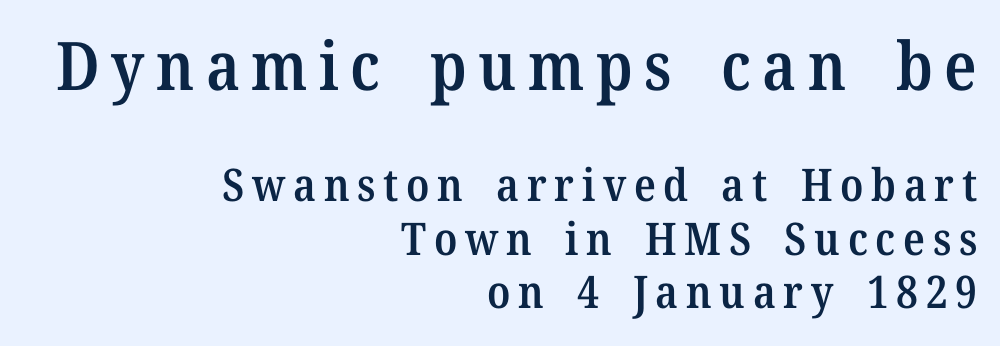
The image shows 67 px semibold serif type, upright; set right-aligned, line spacing 1.19x, not underlined; the first (top) block is 1.49x larger; medium stroke contrast and a medium x-height.
